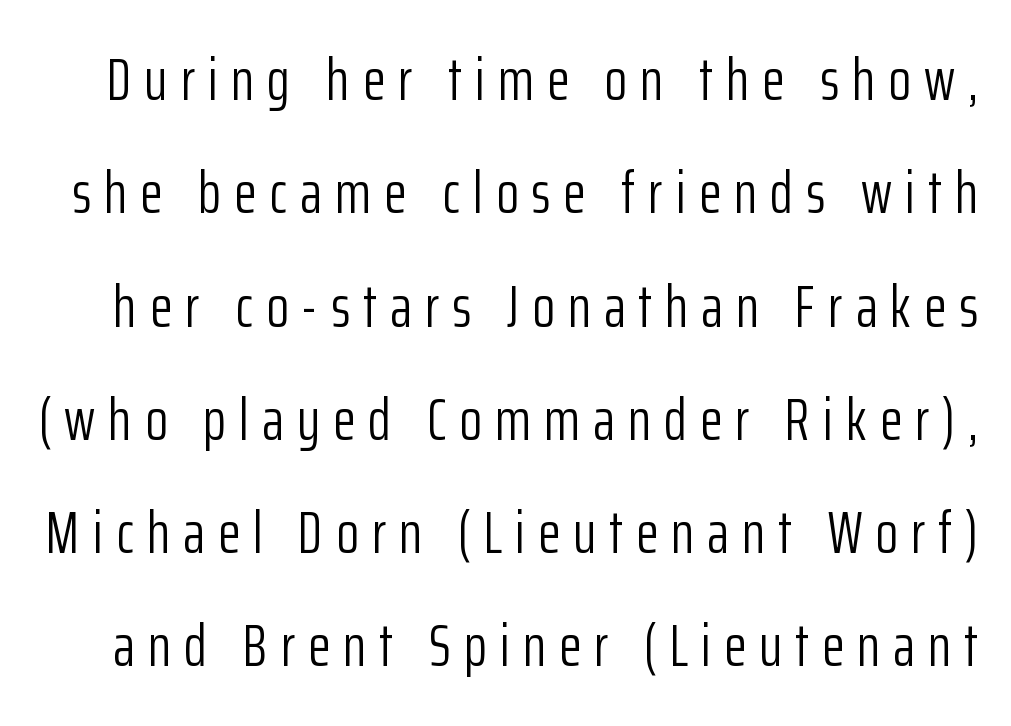
Q: Is the text bold? A: No.
Q: Is the text italic (slanted)? A: No, it is upright.
Q: Is the typeface a serif or a sans-serif typeface? A: Sans-serif.
Q: Is the text underlined? A: No.
Q: Is the spacing between letters normal or unusually wide? A: Unusually wide.
Q: Is the spacing between lines tight, normal or loose? A: Loose.
Q: Width (condensed, normal, or wide)? A: Condensed.
Q: Stroke contrast? A: Low.
Q: x-height? A: Medium.
Q: Monospaced? A: No.
